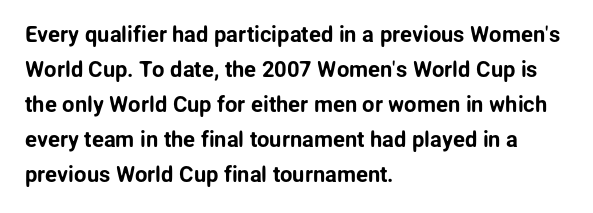
{"italic": "no", "underline": "no", "align": "left", "line_spacing": "normal", "line_spacing_ratio": 1.59, "letter_spacing": "normal", "letter_spacing_em": 0.0, "glyph_px": 22}
